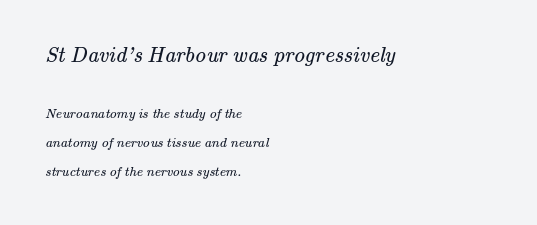
{"bold": "no", "underline": "no", "align": "left", "line_spacing": "loose", "line_spacing_ratio": 2.04, "letter_spacing": "normal", "letter_spacing_em": 0.0, "larger_block": "first", "size_ratio": 1.57, "glyph_px": 22}
